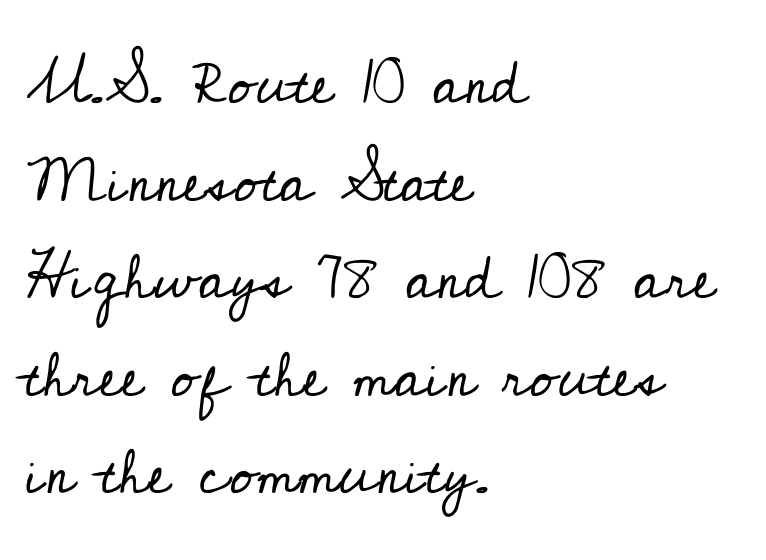
Decoration check: the copy has no underline. Here the glyphs are tracked normally, forming tight word shapes. Type style note: has serifs. Normally led — the rows are evenly, conventionally spaced.
